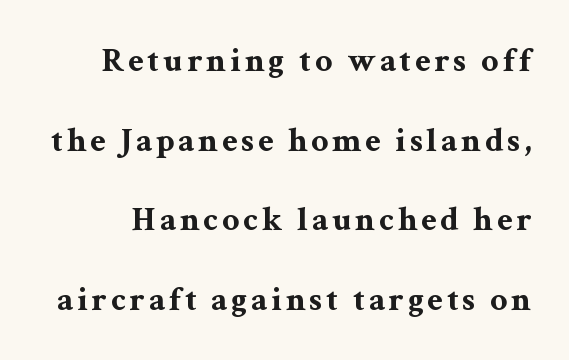
The rendering uses a large line-height, opening up the rows. Each glyph is drawn with heavy, bold strokes. Posture: vertical. These lines are rendered in a variable-pitch font. Any mark beneath the type? The region is blank.
